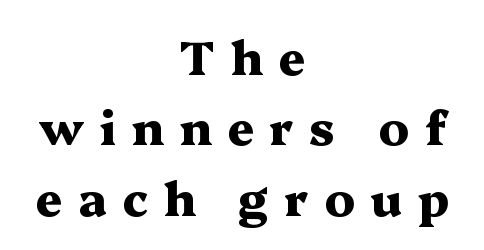
The image shows 47 px heavy, wide serif type, upright; set centered, normal line spacing (1.5x), unusually wide letter spacing (+0.33 em), not underlined; medium stroke contrast and a medium x-height.
